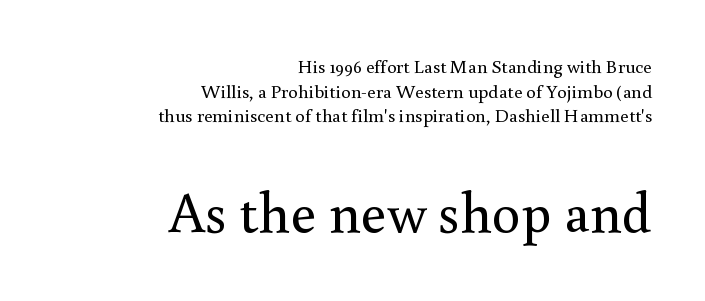
The image shows 57 px regular-weight serif type, upright; set right-aligned, normal line spacing (1.3x), normal letter spacing, not underlined; the second (bottom) block is 3.0x larger; medium stroke contrast and a small x-height.
